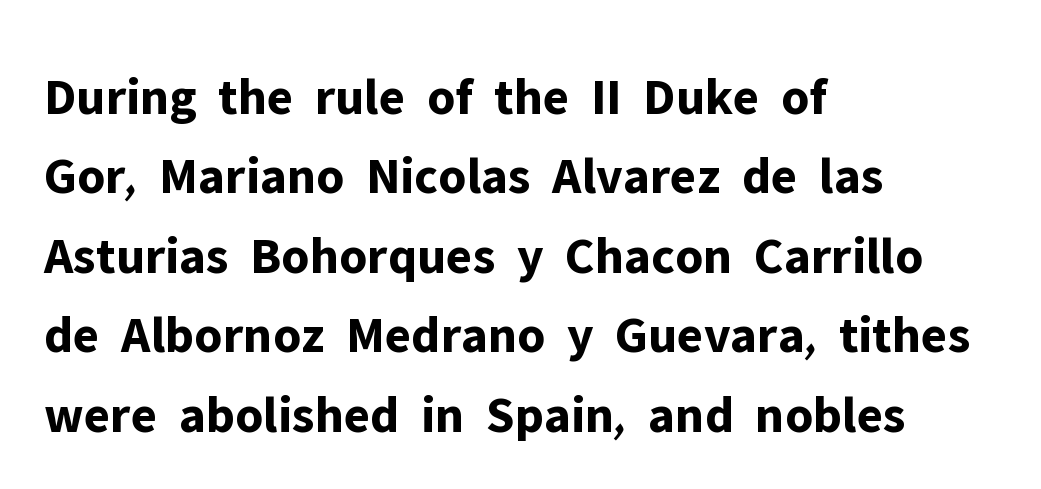
{"serif": "no", "italic": "no", "bold": "yes", "weight": "bold", "width": "normal", "stroke_contrast": "low", "x_height": "medium", "monospaced": "no", "underline": "no", "align": "left", "line_spacing": "normal", "line_spacing_ratio": 1.5, "letter_spacing": "normal", "letter_spacing_em": 0.0, "glyph_px": 53}
